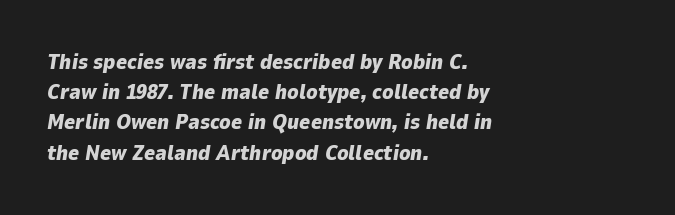
{"italic": "yes", "lean": "right", "slant_degrees": 9, "bold": "yes", "underline": "no", "align": "left", "line_spacing": "normal", "line_spacing_ratio": 1.44, "letter_spacing": "normal", "letter_spacing_em": 0.0, "glyph_px": 21}
